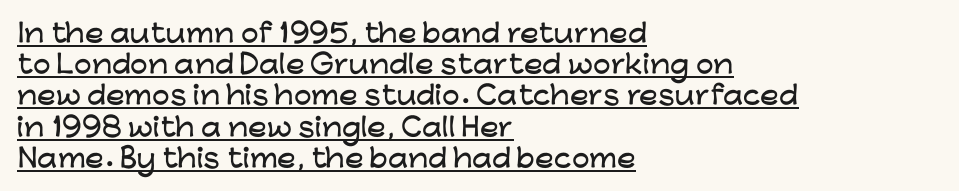
{"italic": "no", "underline": "yes", "align": "left", "line_spacing": "normal", "line_spacing_ratio": 1.25, "letter_spacing": "normal", "letter_spacing_em": 0.0, "glyph_px": 25}
